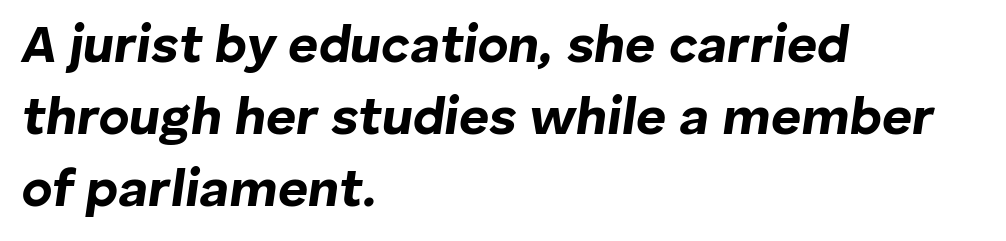
The image shows 52 px bold type, italic (leaning right); set left-aligned, normal line spacing (1.38x), normal letter spacing, not underlined; low stroke contrast and a medium x-height.
